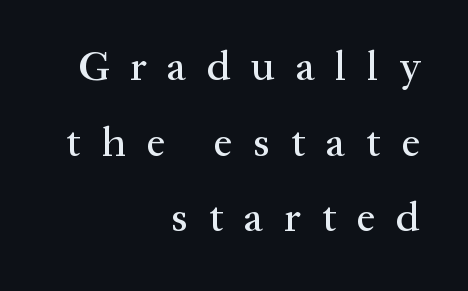
Line ends are locked; line starts wander. Think of a printed novel: that variable character pitch is what you see here. The face used here is rendered with a markedly widened letterfit. Upright lettering throughout.
